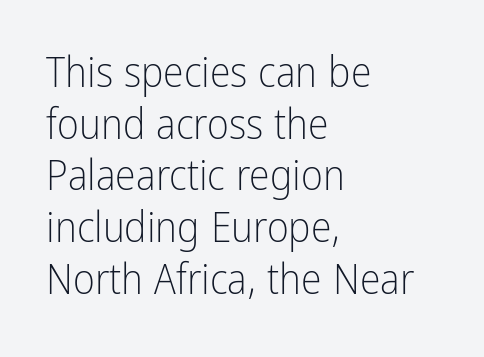
Where is the straight margin? On the left. Letters rest on an invisible, unmarked baseline. Serifs: no, the terminals of the letterforms are clean. The font sits on the lighter half of the weight spectrum, regular included. Vertical strokes here are truly vertical. Between one letter and the next there's only the usual sliver of space.
